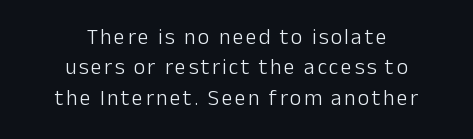
{"italic": "no", "bold": "no", "underline": "no", "align": "center", "line_spacing": "normal", "line_spacing_ratio": 1.38, "glyph_px": 22}
